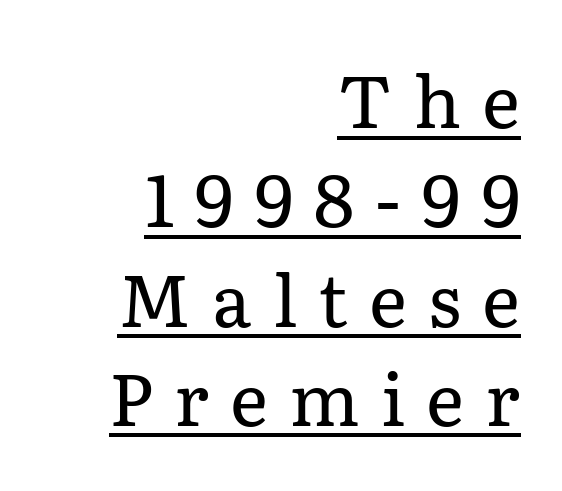
The image shows 73 px regular-weight serif type, upright; set right-aligned, normal line spacing (1.36x), unusually wide letter spacing (+0.29 em), underlined; low stroke contrast and a medium x-height.
